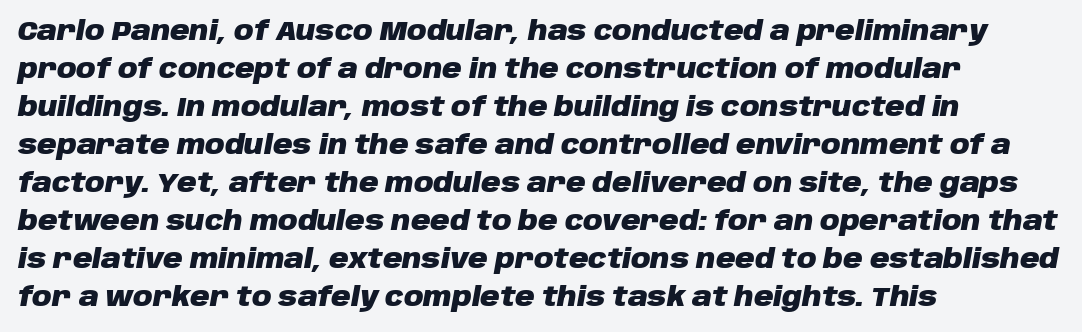
Q: Is the text bold? A: Yes.
Q: Is the text italic (slanted)? A: Yes, it leans right by about 10 degrees.
Q: Is the text underlined? A: No.
Q: How is the paragraph aligned? A: Left-aligned.
Q: Is the spacing between letters normal or unusually wide? A: Normal.
Q: Is the spacing between lines tight, normal or loose? A: Normal.
